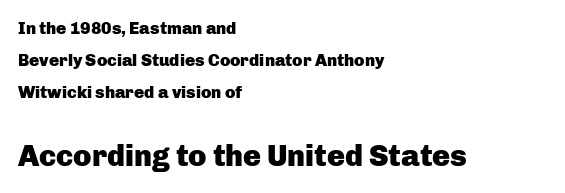
Q: Is the text bold? A: Yes.
Q: Is the text italic (slanted)? A: No, it is upright.
Q: Is the typeface a serif or a sans-serif typeface? A: Sans-serif.
Q: Is the text underlined? A: No.
Q: How is the paragraph aligned? A: Left-aligned.
Q: Is the spacing between letters normal or unusually wide? A: Normal.
Q: Which block of text is set in a larger size, the first (top) or the second (bottom)? A: The second (bottom) one.
Q: Width (condensed, normal, or wide)? A: Normal.
Q: Stroke contrast? A: Low.
Q: x-height? A: Medium.
Q: Monospaced? A: No.
